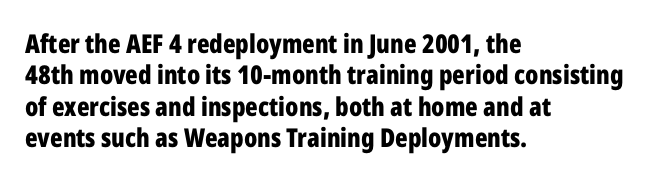
Posture: straight, roman, zero tilt. A student would call this left alignment; a typographer would say flush left, rag right. Rule under the text: the space is simply empty. Between one letter and the next there's only the usual sliver of space. Plenty of ink on the page — the face is bold.
